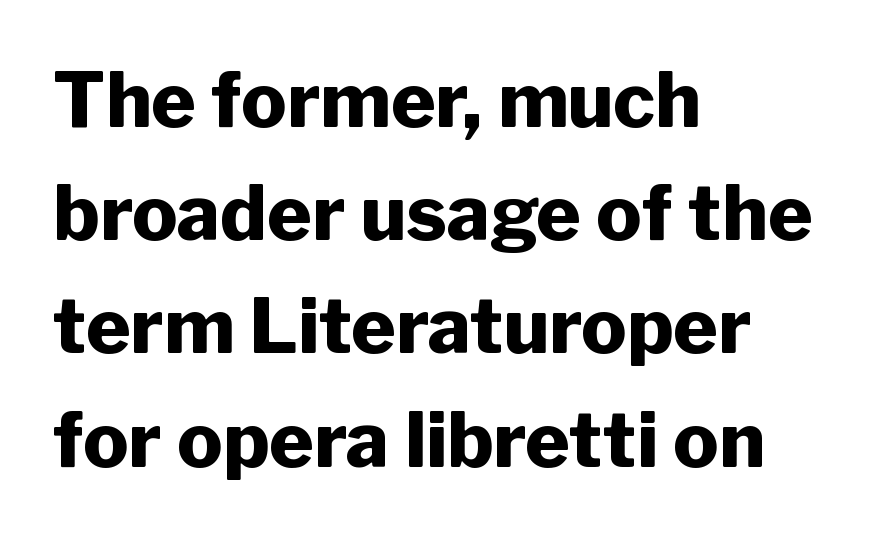
{"serif": "no", "italic": "no", "bold": "yes", "weight": "heavy", "width": "normal", "stroke_contrast": "low", "x_height": "medium", "monospaced": "no", "underline": "no", "align": "left", "line_spacing": "normal", "line_spacing_ratio": 1.49, "letter_spacing": "normal", "letter_spacing_em": 0.0, "glyph_px": 76}
